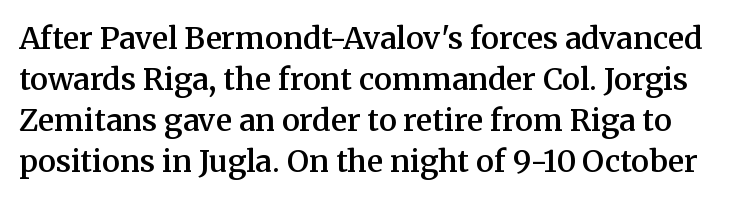
The image shows 30 px semibold serif type, upright; set normal line spacing (1.37x), normal letter spacing, not underlined; medium stroke contrast and a medium x-height.
